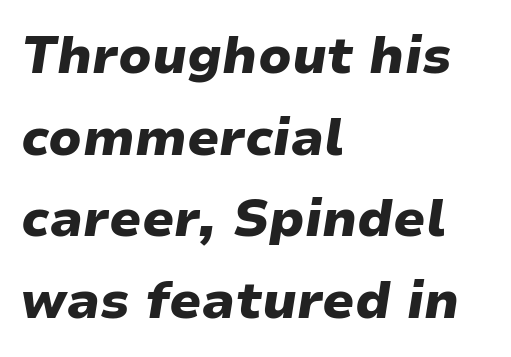
Every character sits at an angle, as italics do. Character widths vary here, with narrow letters taking less room than wide ones. Leftover space on each line is placed entirely after the last word. The letters are bold, with thick, heavy strokes. The type is set solid horizontally, with unmodified tracking.
